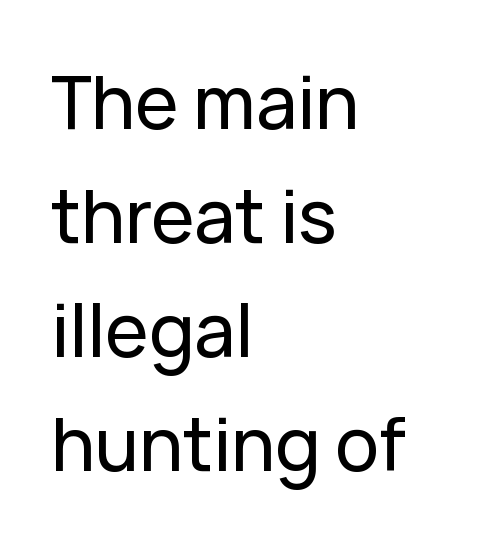
{"serif": "no", "italic": "no", "width": "normal", "stroke_contrast": "low", "x_height": "medium", "monospaced": "no", "underline": "no", "align": "left", "line_spacing": "normal", "line_spacing_ratio": 1.56, "letter_spacing": "normal", "letter_spacing_em": 0.0, "glyph_px": 73}
